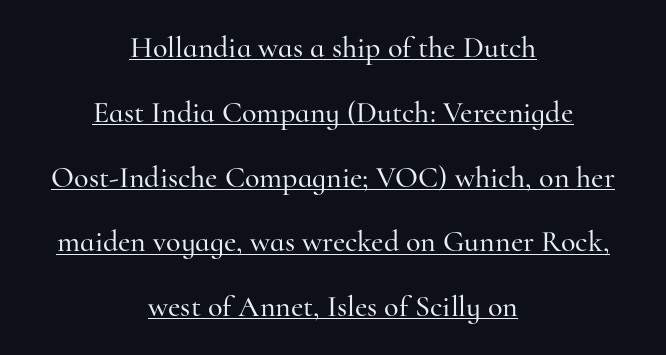
{"serif": "yes", "italic": "no", "width": "normal", "stroke_contrast": "high", "x_height": "small", "monospaced": "no", "underline": "yes", "align": "center", "line_spacing": "loose", "line_spacing_ratio": 2.16, "letter_spacing": "normal", "letter_spacing_em": 0.0, "glyph_px": 30}
